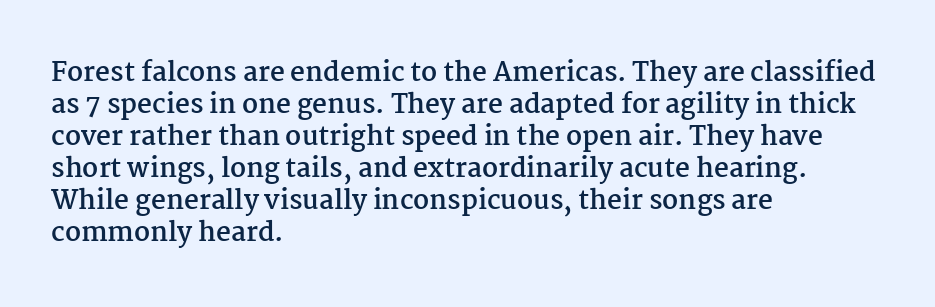
The image shows 26 px bold type, upright; set left-aligned, line spacing 1.23x, normal letter spacing, not underlined.
